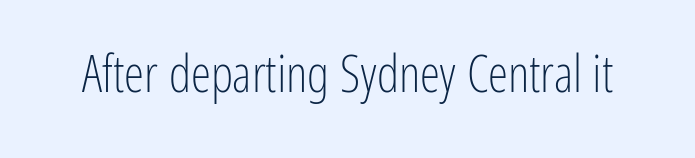
{"serif": "no", "italic": "no", "bold": "no", "weight": "light", "width": "condensed", "stroke_contrast": "low", "x_height": "medium", "monospaced": "no", "underline": "no", "letter_spacing": "normal", "letter_spacing_em": 0.0, "glyph_px": 51}
